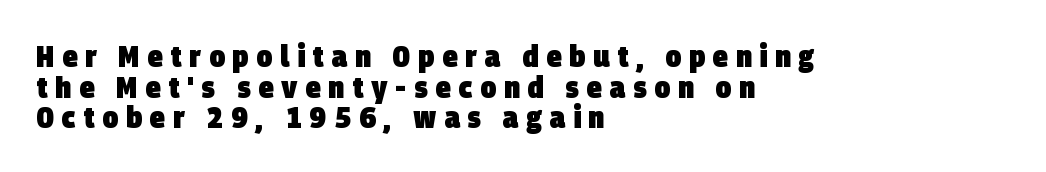
Q: Is the text bold? A: Yes.
Q: Is the typeface a serif or a sans-serif typeface? A: Sans-serif.
Q: Is the text underlined? A: No.
Q: How is the paragraph aligned? A: Left-aligned.
Q: Is the spacing between letters normal or unusually wide? A: Unusually wide.
Q: Is the spacing between lines tight, normal or loose? A: Tight.
Q: Width (condensed, normal, or wide)? A: Condensed.
Q: Stroke contrast? A: Low.
Q: x-height? A: Large.
Q: Monospaced? A: No.
